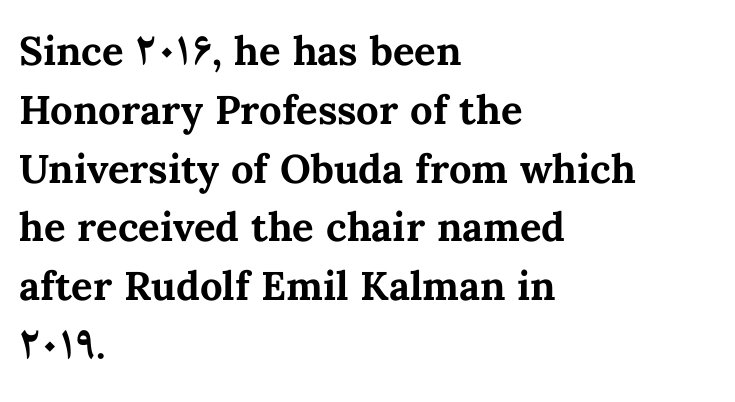
Plenty of ink on the page — the face is bold. Has an underline been added? It has not. This sample is left-justified, so line endings fall wherever the words run out. One glance says typical: line gaps are just what's usual. The passage shown is typed in a proportional face where columns would drift.
